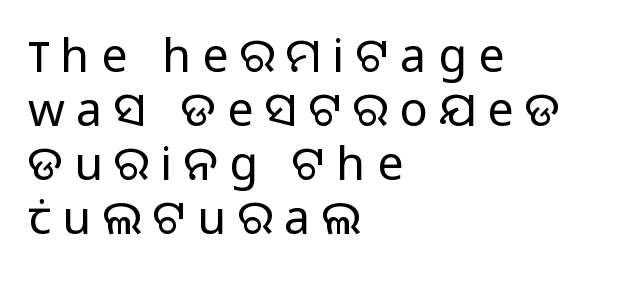
The image shows 47 px light sans-serif type, upright; set left-aligned, tight line spacing (1.15x), unusually wide letter spacing (+0.24 em), not underlined; low stroke contrast and a medium x-height.
